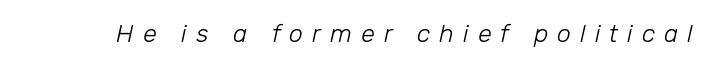
Q: Is the text bold? A: No.
Q: Is the text italic (slanted)? A: Yes, it leans right by about 12 degrees.
Q: Is the text underlined? A: No.
Q: Is the spacing between letters normal or unusually wide? A: Unusually wide.
